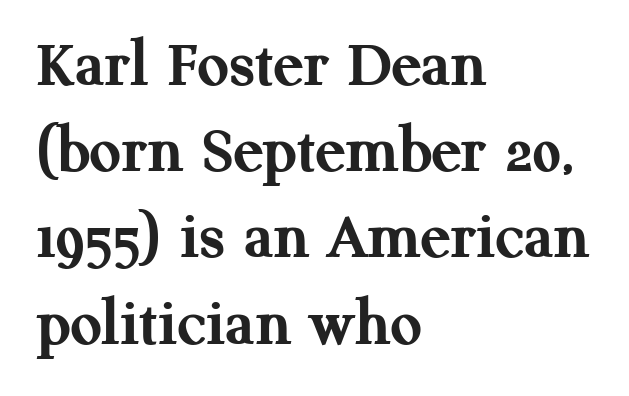
Typesetter's note: full bold, strokes at maximum text heaviness. The letters advance in unequal steps, a hallmark of proportional type. The space between consecutive lines is moderate. All the whitespace from short lines collects on the right. Does extra space separate the letters? No, they use regular spacing. The foot of each line stays bare and open.
